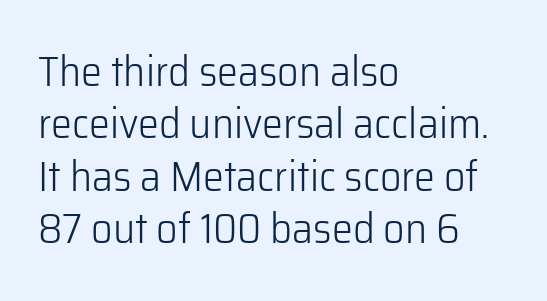
The image shows 42 px light sans-serif type, upright; set left-aligned, normal line spacing (1.25x), normal letter spacing, not underlined; low stroke contrast and a medium x-height.
